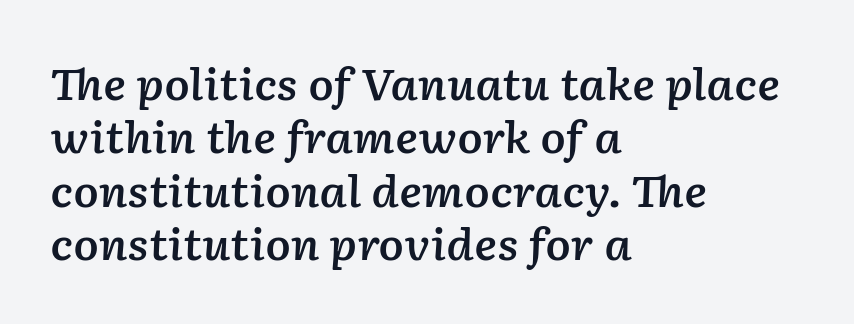
The horizontal fit of the characters is conventional and even. Notice how the stems are inclined rather than vertical — that's the hallmark of italics. A fair bit of extra ink — the face is semibold, not bold. Vertically, the passage feels balanced, rows spaced as you'd expect.
